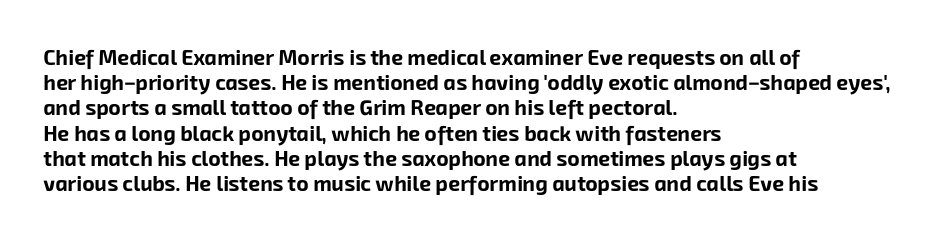
{"bold": "yes", "underline": "no", "align": "left", "line_spacing_ratio": 1.2, "letter_spacing": "normal", "letter_spacing_em": 0.0, "glyph_px": 21}
